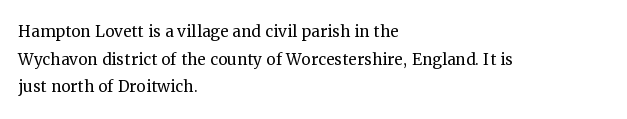
Q: Is the text bold? A: No.
Q: Is the text italic (slanted)? A: No, it is upright.
Q: Is the text underlined? A: No.
Q: How is the paragraph aligned? A: Left-aligned.
Q: Is the spacing between letters normal or unusually wide? A: Normal.
Q: Is the spacing between lines tight, normal or loose? A: Normal.
